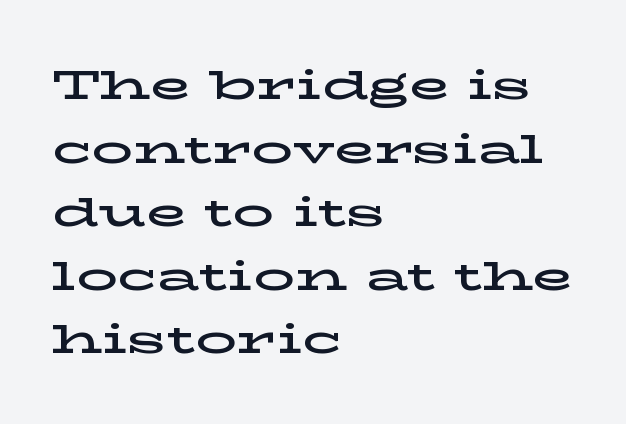
The image shows 41 px wide serif type, upright; set left-aligned, normal line spacing (1.55x), normal letter spacing, not underlined; low stroke contrast and a medium x-height.
